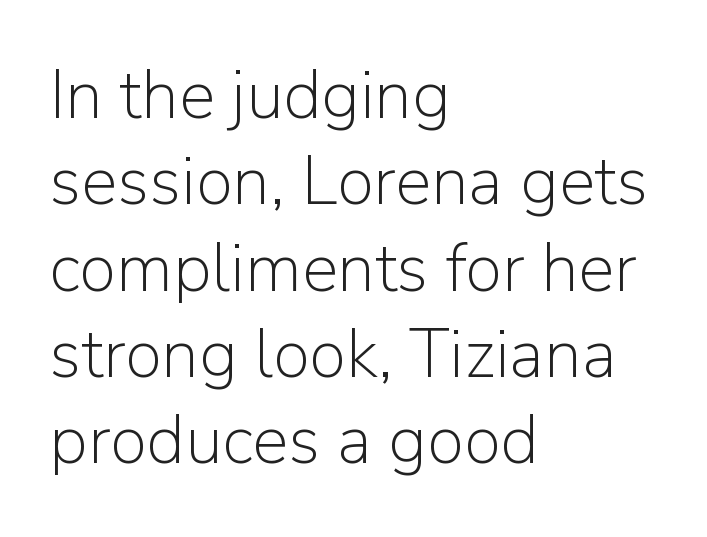
The lines sit at an ordinary, default distance from one another. The cut favours lightness, reaching ordinary text weight at its darkest. Does extra space separate the letters? No, they use regular spacing. Reading down the block, your eye returns to a fixed left position each line.
